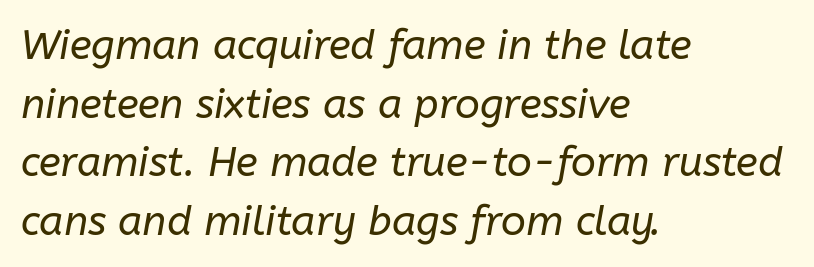
Q: Is the text bold? A: No.
Q: Is the text italic (slanted)? A: Yes, it leans right by about 10 degrees.
Q: Is the text underlined? A: No.
Q: How is the paragraph aligned? A: Left-aligned.
Q: Is the spacing between letters normal or unusually wide? A: Normal.
Q: Is the spacing between lines tight, normal or loose? A: Normal.
Q: Width (condensed, normal, or wide)? A: Normal.
Q: Stroke contrast? A: Low.
Q: x-height? A: Medium.
Q: Monospaced? A: No.
